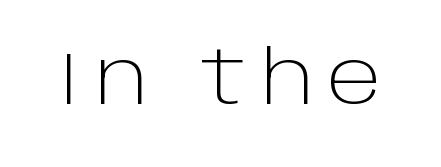
The image shows 74 px light sans-serif type, upright; set not underlined; low stroke contrast and a large x-height.
